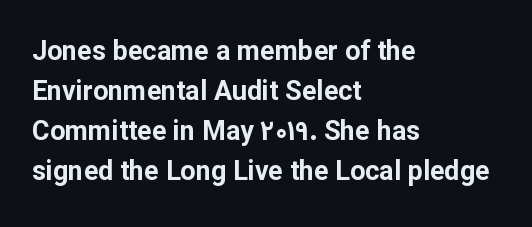
The image shows 27 px bold type, upright; set left-aligned, normal line spacing (1.48x), normal letter spacing, not underlined.
